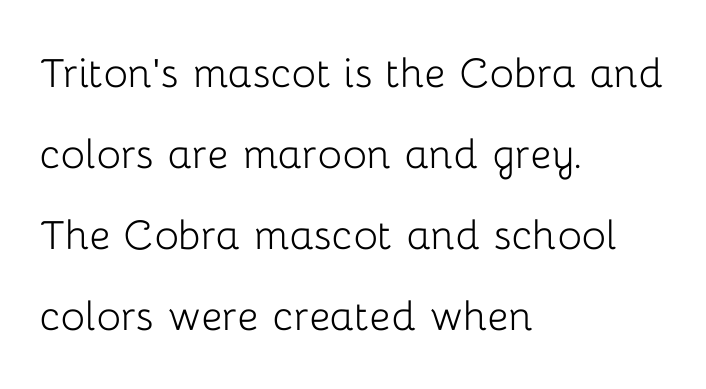
Q: Is the text bold? A: No.
Q: Is the text italic (slanted)? A: No, it is upright.
Q: Is the typeface a serif or a sans-serif typeface? A: Sans-serif.
Q: Is the text underlined? A: No.
Q: How is the paragraph aligned? A: Left-aligned.
Q: Is the spacing between letters normal or unusually wide? A: Normal.
Q: Is the spacing between lines tight, normal or loose? A: Normal.
Q: Width (condensed, normal, or wide)? A: Normal.
Q: Stroke contrast? A: Low.
Q: x-height? A: Medium.
Q: Monospaced? A: No.
